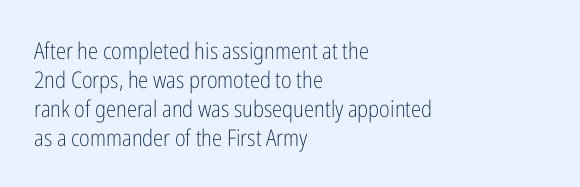
A typesetter would call this zero additional tracking. If you drew a line through each stem, it would be perfectly vertical. This block has exactly the height ordinary leading produces. Teacher's note: observe the even left margin — that is flush-left alignment. The area under the type is left untouched. This is not heavy type; no bold has been used.
